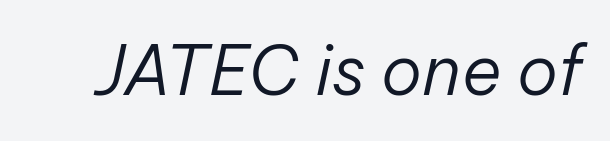
You could call the tracking neutral — neither tight nor loose. The whole block is typeset with a tilt. Note the varied advance widths — an 'i' is clearly narrower than an 'm'. Bold? No — there's no thickening of the strokes. Type without underlining.
